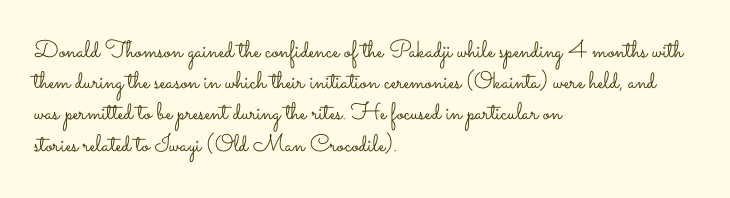
The ragged edge is on the right, which tells us the setting is flush left. The passage shown is not underscored anywhere. This sample uses plain, unmodified letter spacing. Reading down the column, the eye jumps a familiar distance to each next line.
